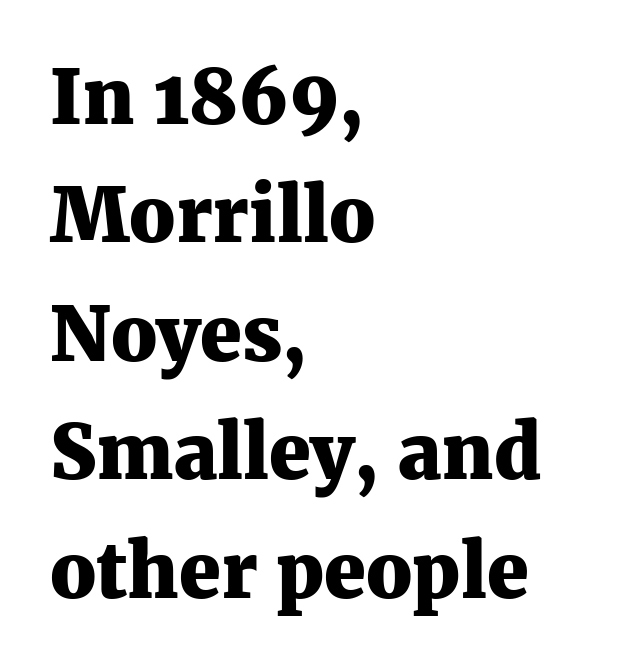
Vertical strokes here are truly vertical. The lines are quadded left. Plenty of ink on the page — the face is bold. What kind of face is this? One with serifs.
